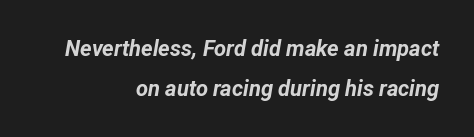
The image shows 22 px bold type, italic (leaning right); set right-aligned, line spacing 1.8x, normal letter spacing, not underlined.
